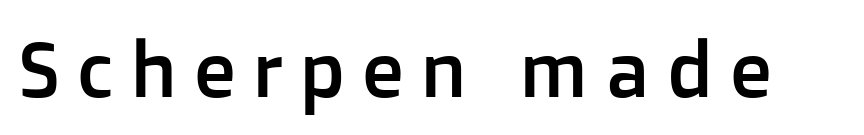
{"serif": "no", "italic": "no", "width": "normal", "stroke_contrast": "low", "x_height": "medium", "monospaced": "no", "underline": "no", "letter_spacing": "wide", "letter_spacing_em": 0.21, "glyph_px": 78}
